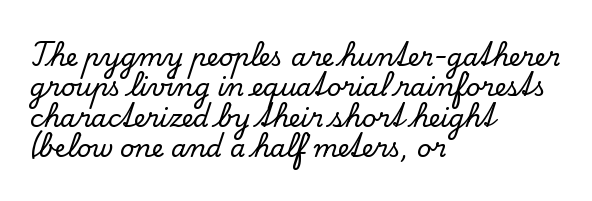
Q: Is the text italic (slanted)? A: Yes.
Q: Is the text underlined? A: No.
Q: How is the paragraph aligned? A: Left-aligned.
Q: Is the spacing between letters normal or unusually wide? A: Normal.
